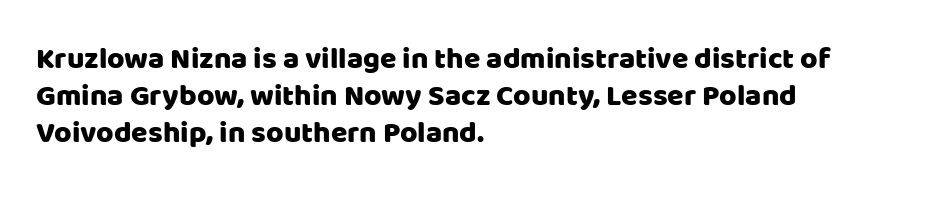
The words here are not underlined. Notice how the passage keeps a crisp vertical edge on the left only. Looks like regular typesetting: each glyph gets only the width it needs. The tracking reads as untouched default to a designer's eye. A typesetter would label this face a sans. Italic? Not at all — the glyphs are vertical.
